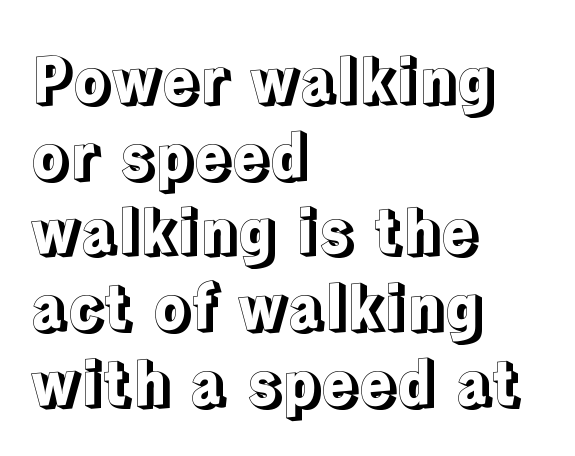
{"italic": "no", "width": "normal", "x_height": "medium", "monospaced": "no", "underline": "no", "align": "left", "line_spacing_ratio": 1.24, "letter_spacing": "normal", "letter_spacing_em": 0.0, "glyph_px": 61}
